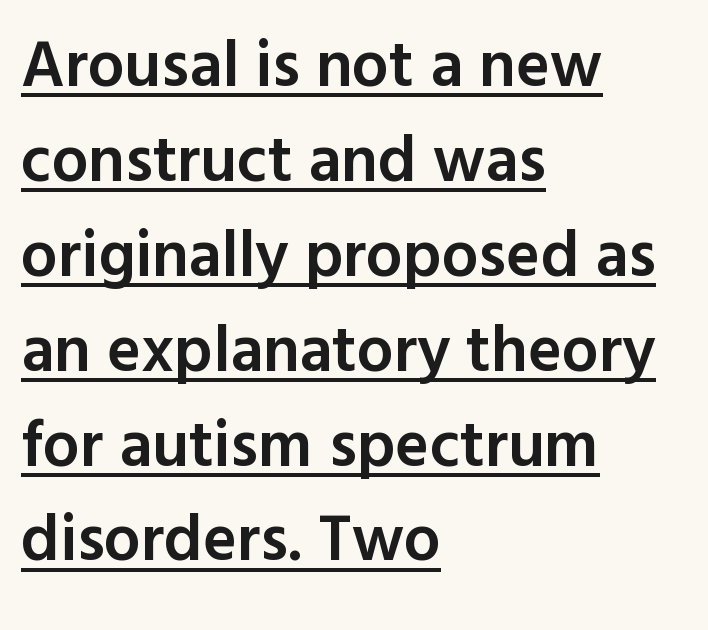
I'd describe the lettering as semibold — firm but not a full bold. Regarding leading, the lines here are spaced in the standard way. The typeface chosen for these lines omits serifs. Emphasis is given by a line drawn under the lettering.
